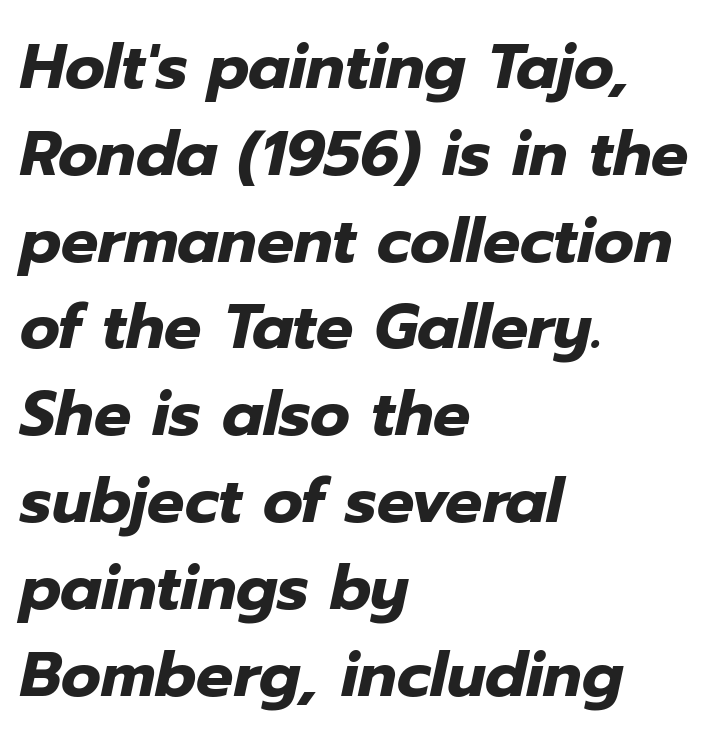
The image shows 62 px heavy type, italic (leaning right); set left-aligned, normal line spacing (1.4x), normal letter spacing, not underlined; low stroke contrast and a medium x-height.
